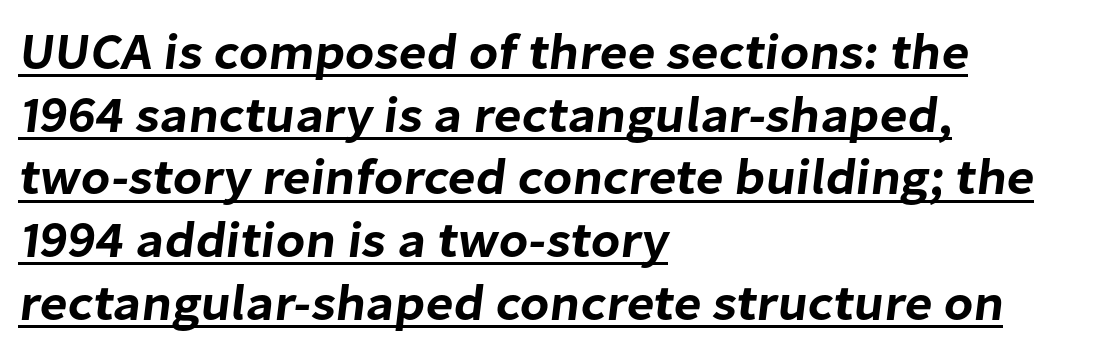
Q: Is the typeface a serif or a sans-serif typeface? A: Sans-serif.
Q: Is the text underlined? A: Yes.
Q: How is the paragraph aligned? A: Left-aligned.
Q: Is the spacing between letters normal or unusually wide? A: Normal.
Q: Width (condensed, normal, or wide)? A: Normal.
Q: Stroke contrast? A: Low.
Q: x-height? A: Medium.
Q: Monospaced? A: No.
